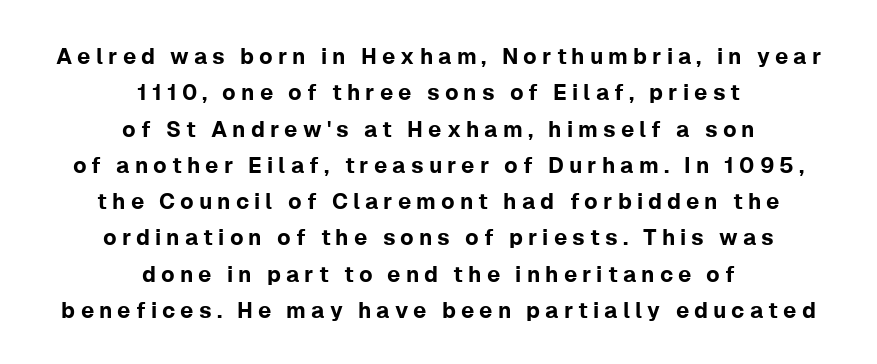
{"italic": "no", "underline": "no", "align": "center", "line_spacing": "normal", "line_spacing_ratio": 1.65, "letter_spacing": "wide", "letter_spacing_em": 0.23, "glyph_px": 22}
